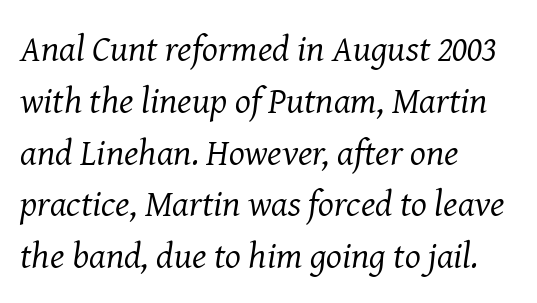
{"serif": "yes", "italic": "yes", "lean": "right", "slant_degrees": 8, "bold": "no", "weight": "regular", "width": "normal", "stroke_contrast": "medium", "x_height": "medium", "monospaced": "no", "underline": "no", "align": "left", "line_spacing": "normal", "line_spacing_ratio": 1.4, "letter_spacing": "normal", "letter_spacing_em": 0.0, "glyph_px": 37}
